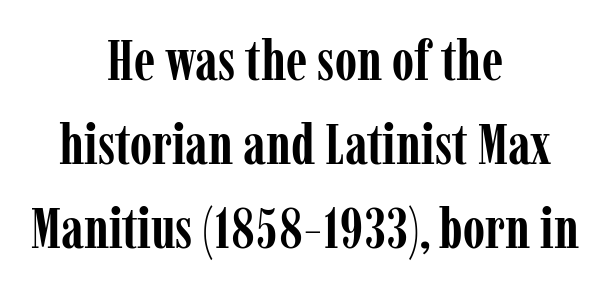
The image shows 57 px semibold, condensed serif type, upright; set centered, normal line spacing (1.47x), normal letter spacing, not underlined; low stroke contrast and a medium x-height.
